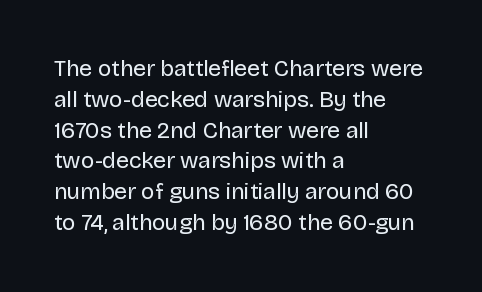
The image shows 23 px text type, upright; set left-aligned, normal line spacing (1.34x), normal letter spacing, not underlined.
